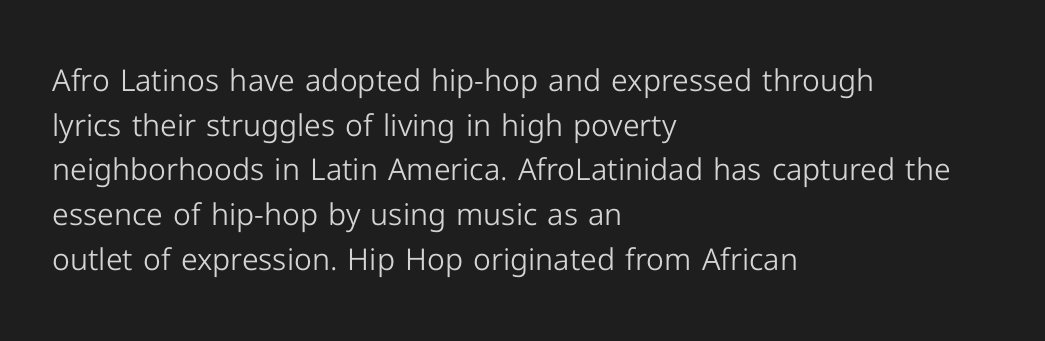
{"serif": "no", "italic": "no", "bold": "no", "weight": "light", "width": "normal", "stroke_contrast": "low", "x_height": "medium", "monospaced": "no", "underline": "no", "align": "left", "line_spacing": "normal", "line_spacing_ratio": 1.49, "letter_spacing": "normal", "letter_spacing_em": 0.0, "glyph_px": 30}
